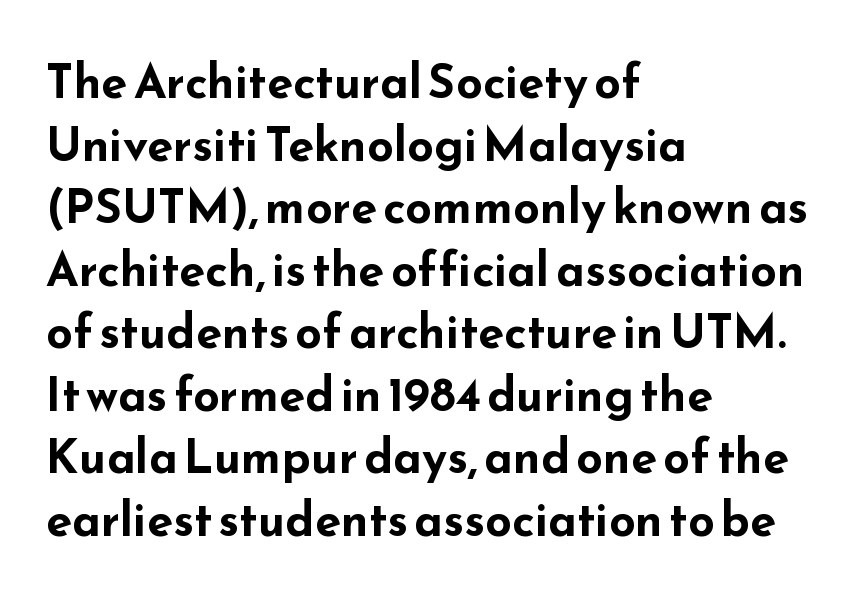
Q: Is the text bold? A: Yes.
Q: Is the text italic (slanted)? A: No, it is upright.
Q: Is the typeface a serif or a sans-serif typeface? A: Sans-serif.
Q: Is the text underlined? A: No.
Q: How is the paragraph aligned? A: Left-aligned.
Q: Is the spacing between letters normal or unusually wide? A: Normal.
Q: Is the spacing between lines tight, normal or loose? A: Normal.
Q: Width (condensed, normal, or wide)? A: Wide.
Q: Stroke contrast? A: Low.
Q: x-height? A: Small.
Q: Monospaced? A: No.
